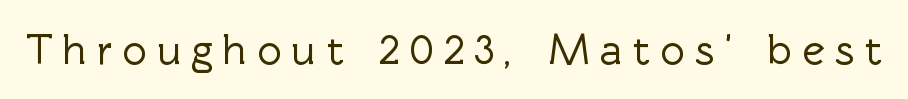
A typesetter would call this proportional, since set widths differ per character. Unmarked baselines from the first word to the last. Do the letters lean? They stand straight. A typesetter would call this heavily tracked-out type.
